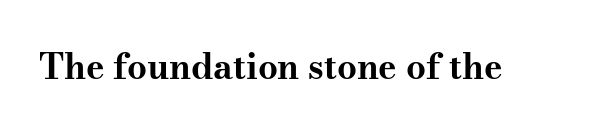
{"serif": "yes", "italic": "no", "bold": "yes", "weight": "bold", "width": "wide", "stroke_contrast": "medium", "x_height": "small", "monospaced": "no", "underline": "no", "letter_spacing": "normal", "letter_spacing_em": 0.0, "glyph_px": 35}
